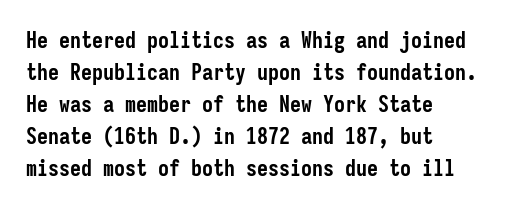
{"italic": "no", "bold": "yes", "underline": "no", "align": "left", "line_spacing": "normal", "line_spacing_ratio": 1.45, "letter_spacing": "normal", "letter_spacing_em": 0.0, "glyph_px": 22}
